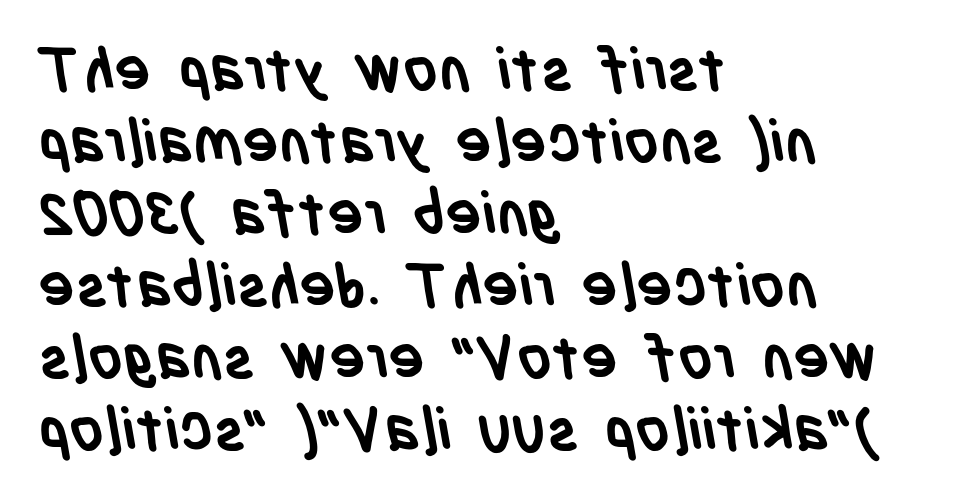
The image shows 60 px semibold, condensed sans-serif type; set left-aligned, line spacing 1.2x, normal letter spacing, not underlined; low stroke contrast and a large x-height.
